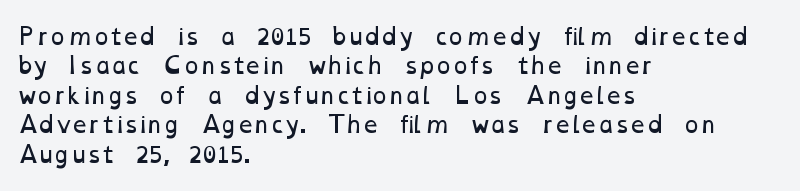
{"bold": "no", "underline": "no", "align": "left", "line_spacing": "normal", "line_spacing_ratio": 1.34, "letter_spacing": "normal", "letter_spacing_em": 0.0, "glyph_px": 22}
